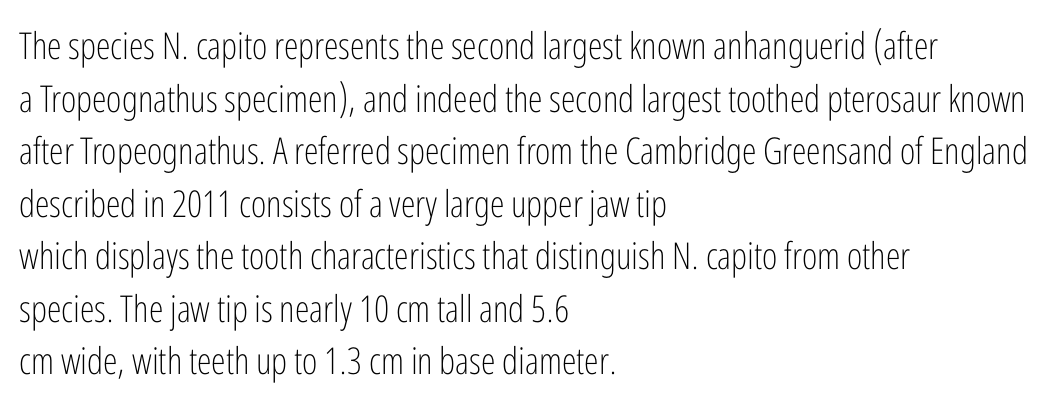
{"serif": "no", "italic": "no", "bold": "no", "weight": "light", "width": "condensed", "stroke_contrast": "low", "x_height": "medium", "monospaced": "no", "underline": "no", "align": "left", "line_spacing": "normal", "line_spacing_ratio": 1.42, "letter_spacing": "normal", "letter_spacing_em": 0.0, "glyph_px": 37}
